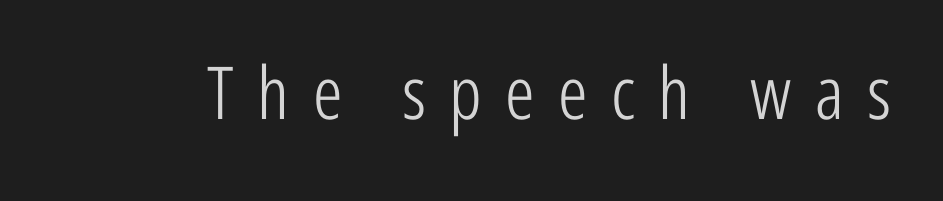
Q: Is the text bold? A: No.
Q: Is the text italic (slanted)? A: No, it is upright.
Q: Is the typeface a serif or a sans-serif typeface? A: Sans-serif.
Q: Is the text underlined? A: No.
Q: Is the spacing between letters normal or unusually wide? A: Unusually wide.
Q: Width (condensed, normal, or wide)? A: Condensed.
Q: Stroke contrast? A: Low.
Q: x-height? A: Medium.
Q: Monospaced? A: No.
